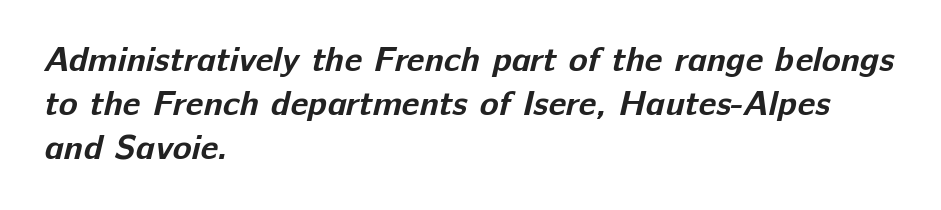
The image shows 35 px bold sans-serif type; set left-aligned, normal line spacing (1.26x), normal letter spacing, not underlined; low stroke contrast and a medium x-height.
